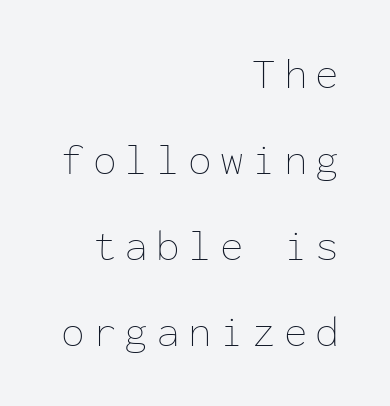
{"italic": "no", "bold": "no", "weight": "thin", "width": "normal", "stroke_contrast": "low", "x_height": "medium", "monospaced": "yes", "underline": "no", "align": "right", "line_spacing": "loose", "line_spacing_ratio": 2.0, "glyph_px": 43}
